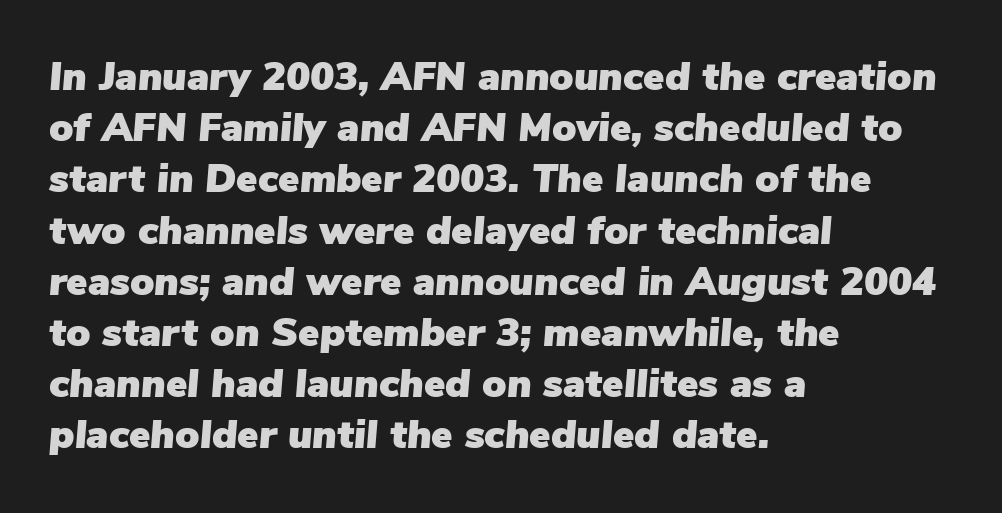
Q: Is the text italic (slanted)? A: Yes, it leans right by about 5 degrees.
Q: Is the text underlined? A: No.
Q: How is the paragraph aligned? A: Left-aligned.
Q: Is the spacing between letters normal or unusually wide? A: Normal.
Q: Is the spacing between lines tight, normal or loose? A: Normal.
Q: Width (condensed, normal, or wide)? A: Normal.
Q: Stroke contrast? A: Low.
Q: x-height? A: Medium.
Q: Monospaced? A: No.
